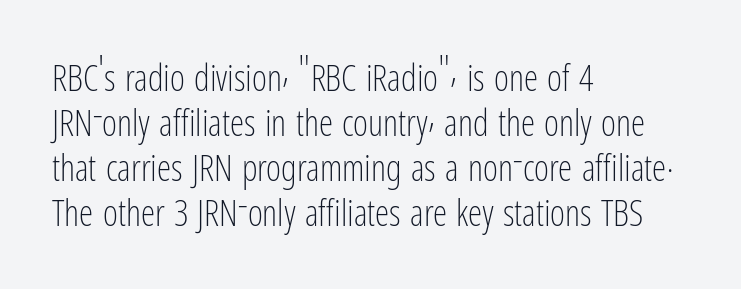
Q: Is the text bold? A: No.
Q: Is the text italic (slanted)? A: No, it is upright.
Q: Is the typeface a serif or a sans-serif typeface? A: Sans-serif.
Q: Is the text underlined? A: No.
Q: How is the paragraph aligned? A: Left-aligned.
Q: Is the spacing between letters normal or unusually wide? A: Normal.
Q: Is the spacing between lines tight, normal or loose? A: Normal.
Q: Width (condensed, normal, or wide)? A: Condensed.
Q: Stroke contrast? A: Low.
Q: x-height? A: Medium.
Q: Monospaced? A: No.
